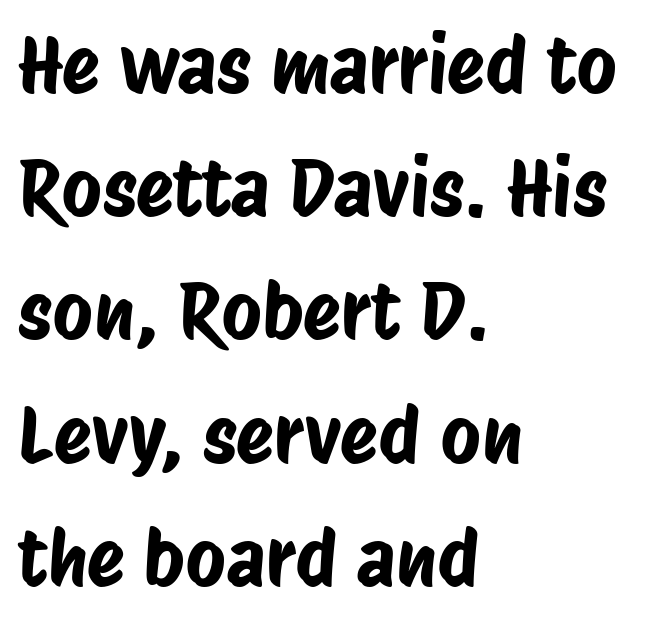
{"serif": "no", "width": "condensed", "stroke_contrast": "low", "x_height": "large", "monospaced": "no", "underline": "no", "align": "left", "line_spacing": "normal", "line_spacing_ratio": 1.58, "letter_spacing": "normal", "letter_spacing_em": 0.0, "glyph_px": 78}
